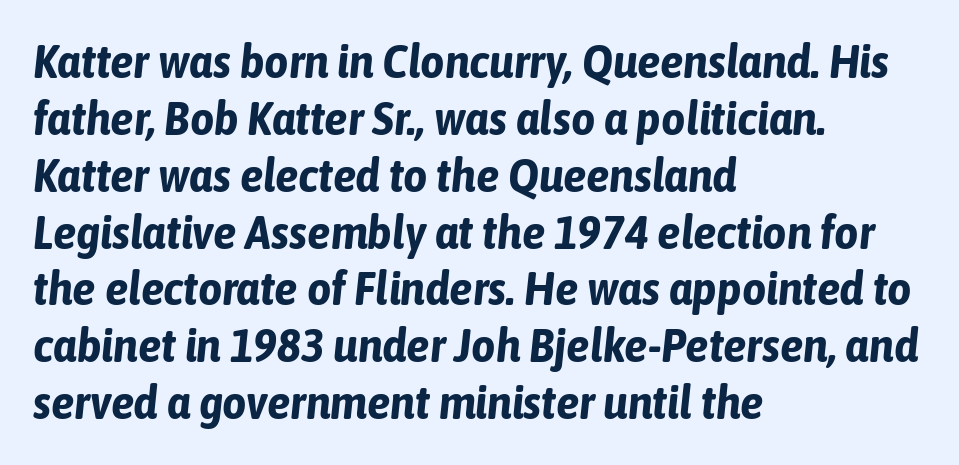
Q: Is the text bold? A: Yes.
Q: Is the text italic (slanted)? A: Yes, it leans right by about 6 degrees.
Q: Is the text underlined? A: No.
Q: How is the paragraph aligned? A: Left-aligned.
Q: Is the spacing between letters normal or unusually wide? A: Normal.
Q: Width (condensed, normal, or wide)? A: Condensed.
Q: Stroke contrast? A: Low.
Q: x-height? A: Medium.
Q: Monospaced? A: No.
